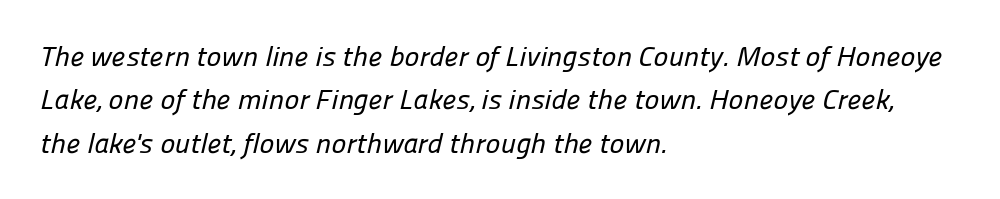
How would I describe the line gaps? Plain and ordinary. Caption: multi-line text, flush left, ragged right. The face used here is a sans, in the tradition of grotesques and geometrics. Each row of text sits above clean, open space. Do the characters align in a grid? No, the font is proportional. Students, note that the glyphs here touch the page at normal intervals.
